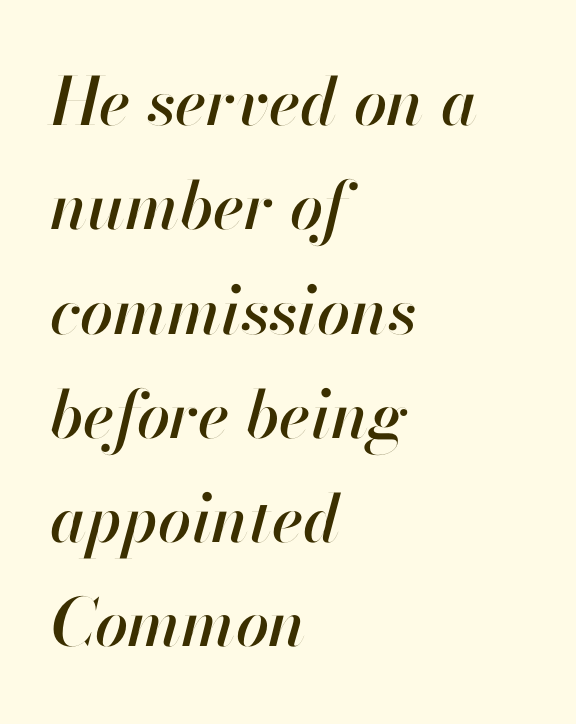
Plain, unruled lines of type. Is this a fixed-width face? No — the glyphs have proportional, varying widths. The font's italic variant was chosen for this text. Does the copy run flush right? No — it runs flush left. Rows of type keep a routine distance in the vertical direction.
